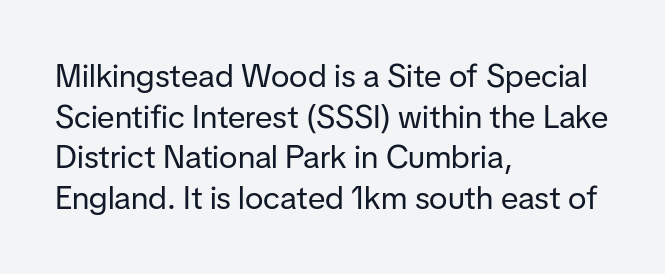
Q: Is the text bold? A: No.
Q: Is the text italic (slanted)? A: No, it is upright.
Q: Is the typeface a serif or a sans-serif typeface? A: Sans-serif.
Q: Is the text underlined? A: No.
Q: How is the paragraph aligned? A: Left-aligned.
Q: Is the spacing between letters normal or unusually wide? A: Normal.
Q: Is the spacing between lines tight, normal or loose? A: Normal.
Q: Width (condensed, normal, or wide)? A: Normal.
Q: Stroke contrast? A: Low.
Q: x-height? A: Medium.
Q: Monospaced? A: No.
